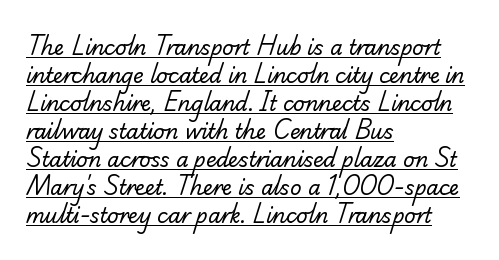
{"bold": "no", "underline": "yes", "align": "left", "line_spacing": "normal", "line_spacing_ratio": 1.4, "letter_spacing": "normal", "letter_spacing_em": 0.0, "glyph_px": 20}
